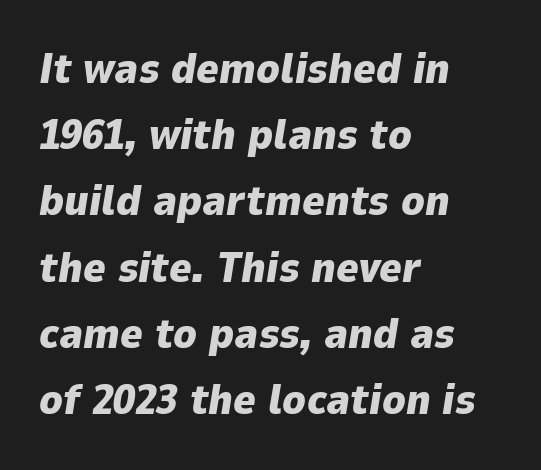
{"italic": "yes", "lean": "right", "slant_degrees": 9, "bold": "yes", "weight": "heavy", "width": "normal", "stroke_contrast": "low", "x_height": "medium", "monospaced": "no", "underline": "no", "align": "left", "line_spacing": "normal", "line_spacing_ratio": 1.54, "letter_spacing": "normal", "letter_spacing_em": 0.0, "glyph_px": 43}
